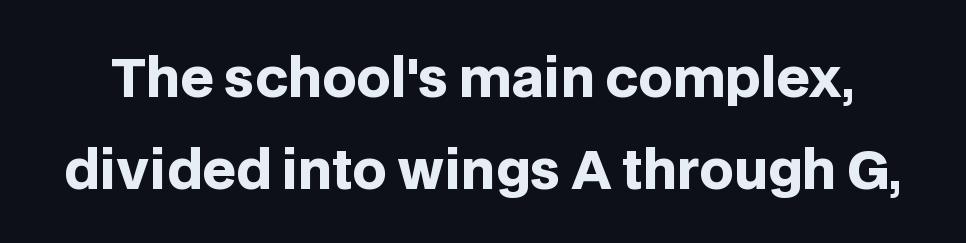
{"serif": "no", "italic": "no", "bold": "yes", "weight": "heavy", "width": "normal", "stroke_contrast": "low", "x_height": "large", "monospaced": "no", "underline": "no", "line_spacing_ratio": 1.73, "letter_spacing": "normal", "letter_spacing_em": 0.0, "glyph_px": 53}
